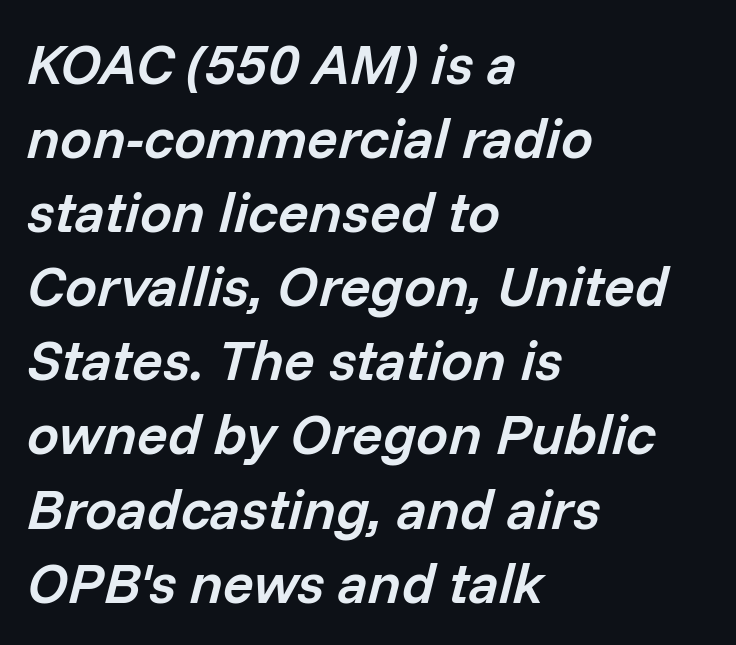
{"italic": "yes", "lean": "right", "slant_degrees": 14, "bold": "semi", "weight": "semibold", "width": "normal", "stroke_contrast": "low", "x_height": "medium", "monospaced": "no", "underline": "no", "align": "left", "line_spacing": "normal", "line_spacing_ratio": 1.3, "letter_spacing": "normal", "letter_spacing_em": 0.0, "glyph_px": 57}
